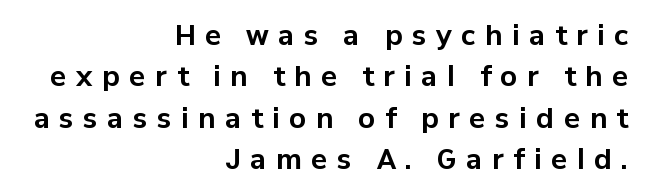
No word sits above an underline. Here the glyphs are tracked loosely, breaking word shapes into spaced letters. Vertical strokes here are truly vertical. Is the type bold? Yes — the strokes are clearly thick and heavy. The rows are spaced the way most documents space them.
